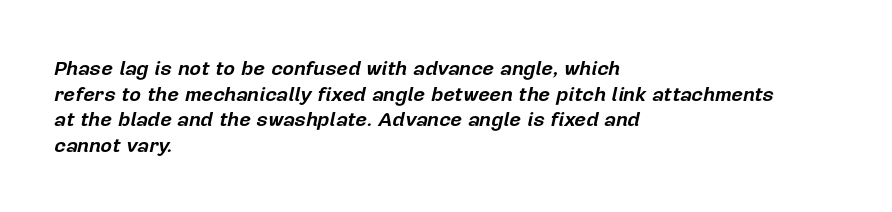
The image shows 20 px bold type, italic (leaning right); set left-aligned, normal line spacing (1.28x), normal letter spacing, not underlined.
